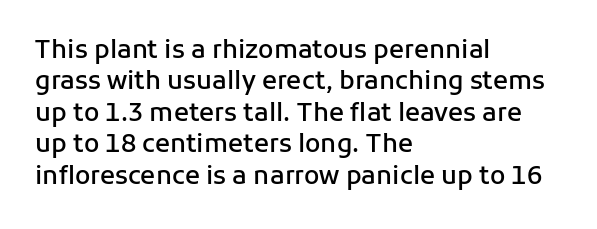
Has an underline been added? It has not. Nobody touched the tracking dial on this one. The rendering uses a semibold face; strokes are thickened but not to full bold. Style check: upright. Normally led — the rows are evenly, conventionally spaced.
